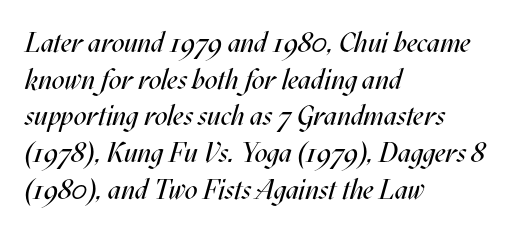
Emphasis-style slanted type is in use. The words here are not underlined. This reads as an unemphasized weight, regular at the heaviest. You could call the tracking neutral — neither tight nor loose. Regarding leading, the lines here are spaced in the standard way. Typeset ragged right — the left edge is the straight one.
